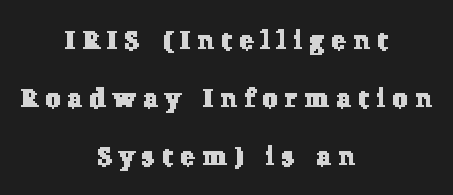
Q: Is the text underlined? A: No.
Q: How is the paragraph aligned? A: Centered.
Q: Is the spacing between letters normal or unusually wide? A: Unusually wide.
Q: Is the spacing between lines tight, normal or loose? A: Loose.
